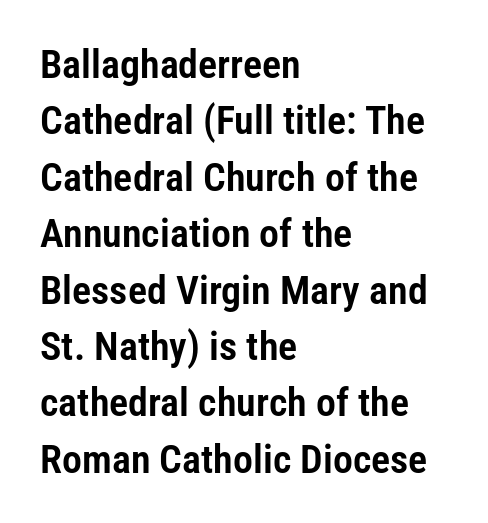
The image shows 40 px condensed sans-serif type, upright; set left-aligned, normal line spacing (1.41x), normal letter spacing, not underlined; low stroke contrast and a medium x-height.
